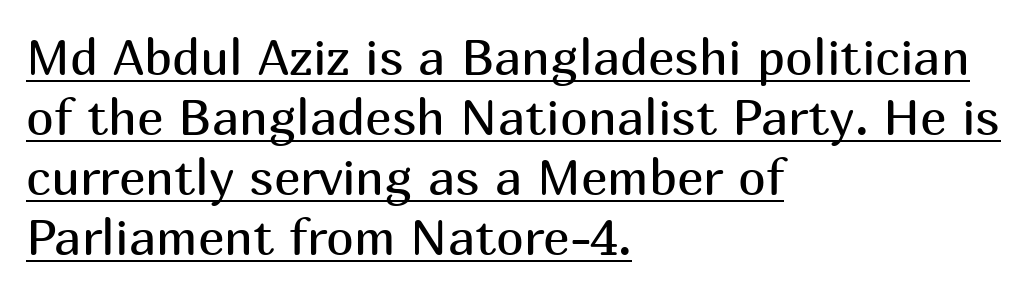
{"serif": "no", "italic": "no", "bold": "no", "weight": "regular", "width": "normal", "stroke_contrast": "medium", "x_height": "medium", "monospaced": "no", "underline": "yes", "align": "left", "line_spacing_ratio": 1.2, "letter_spacing": "normal", "letter_spacing_em": 0.0, "glyph_px": 50}
